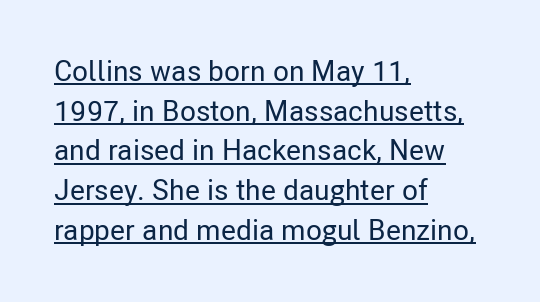
{"serif": "no", "italic": "no", "width": "condensed", "stroke_contrast": "low", "x_height": "medium", "monospaced": "no", "underline": "yes", "align": "left", "line_spacing": "normal", "line_spacing_ratio": 1.37, "letter_spacing": "normal", "letter_spacing_em": 0.0, "glyph_px": 29}
